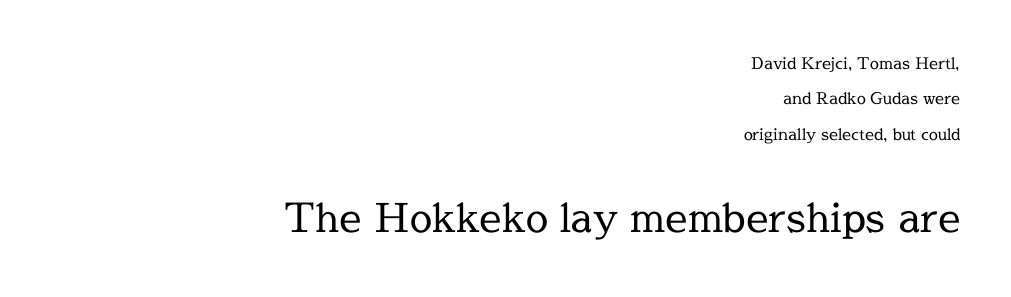
Q: Is the text bold? A: No.
Q: Is the text italic (slanted)? A: No, it is upright.
Q: Is the typeface a serif or a sans-serif typeface? A: Serif.
Q: Is the text underlined? A: No.
Q: How is the paragraph aligned? A: Right-aligned.
Q: Is the spacing between letters normal or unusually wide? A: Normal.
Q: Is the spacing between lines tight, normal or loose? A: Loose.
Q: Which block of text is set in a larger size, the first (top) or the second (bottom)? A: The second (bottom) one.
Q: Width (condensed, normal, or wide)? A: Normal.
Q: x-height? A: Medium.
Q: Monospaced? A: No.
